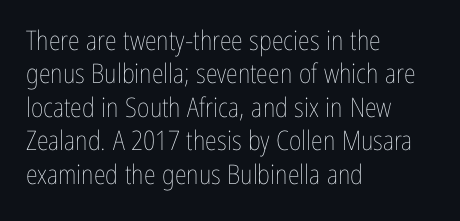
{"italic": "no", "bold": "no", "underline": "no", "align": "left", "line_spacing_ratio": 1.24, "letter_spacing": "normal", "letter_spacing_em": 0.0, "glyph_px": 27}
